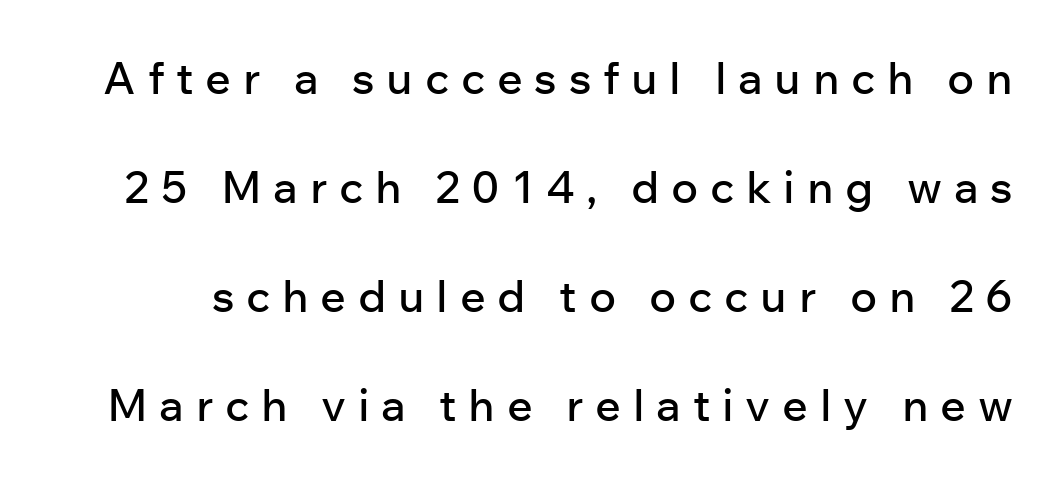
Q: Is the text italic (slanted)? A: No, it is upright.
Q: Is the typeface a serif or a sans-serif typeface? A: Sans-serif.
Q: Is the text underlined? A: No.
Q: Is the spacing between letters normal or unusually wide? A: Unusually wide.
Q: Is the spacing between lines tight, normal or loose? A: Loose.
Q: Width (condensed, normal, or wide)? A: Normal.
Q: Stroke contrast? A: Low.
Q: x-height? A: Medium.
Q: Monospaced? A: No.
